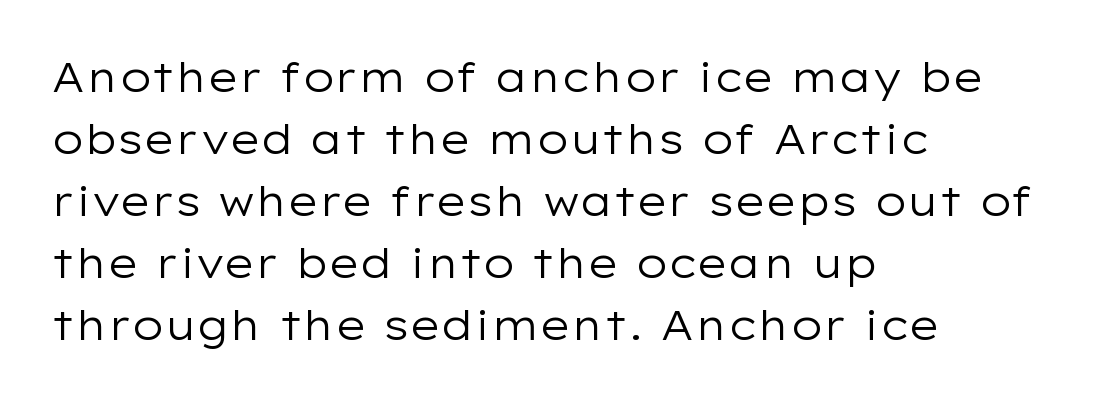
The typesetting does not lean heavy: it is not bold. Here the glyphs are tracked normally, forming tight word shapes. The passage shown is typed in a proportional face where columns would drift. The text was rendered using a sans face with plain stroke endings. Nope, not italic — everything's standing straight. Plain, unruled lines of type.
